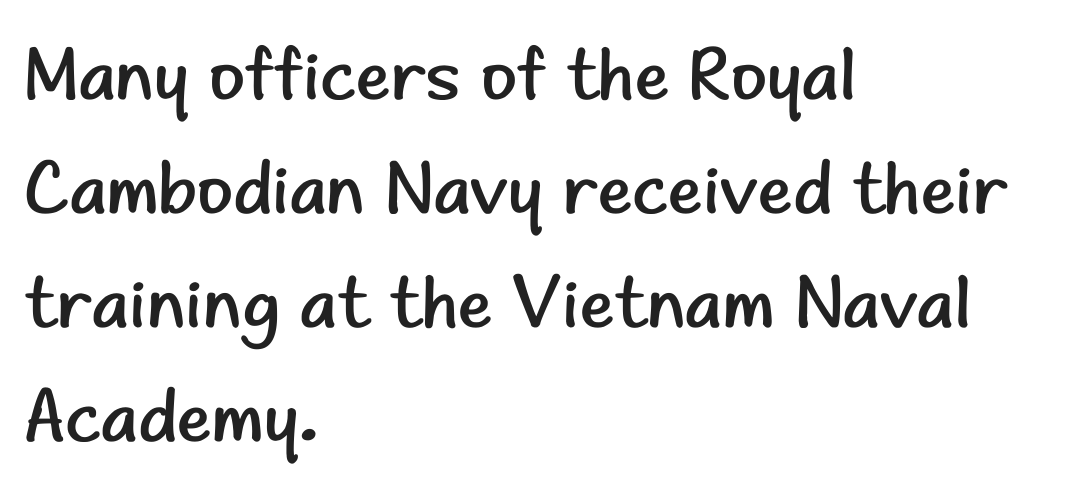
The image shows 74 px regular-weight sans-serif type, upright; set left-aligned, normal line spacing (1.54x), normal letter spacing, not underlined; low stroke contrast and a small x-height.
